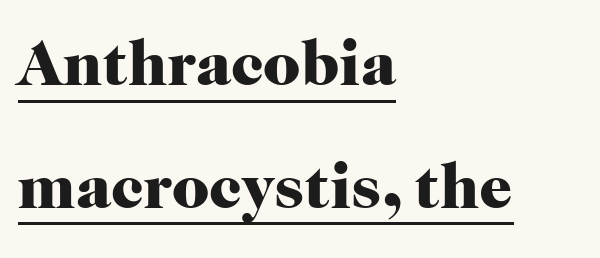
Q: Is the text bold? A: Yes.
Q: Is the text italic (slanted)? A: No, it is upright.
Q: Is the typeface a serif or a sans-serif typeface? A: Serif.
Q: Is the text underlined? A: Yes.
Q: How is the paragraph aligned? A: Left-aligned.
Q: Is the spacing between letters normal or unusually wide? A: Normal.
Q: Width (condensed, normal, or wide)? A: Normal.
Q: Stroke contrast? A: High.
Q: x-height? A: Medium.
Q: Monospaced? A: No.
